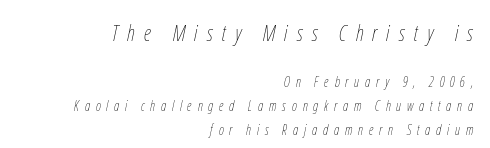
The image shows 22 px text type, italic (leaning right); set right-aligned, normal line spacing (1.7x), unusually wide letter spacing (+0.41 em), not underlined; the first (top) block is 1.57x larger.
